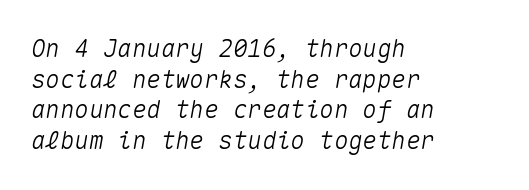
All the whitespace from short lines collects on the right. Glance below the letters and you will spot only blank space. The face used here is rendered with its standard letterfit. Interline gaps are of average width in this sample.
